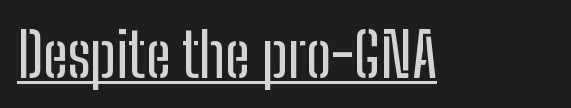
Q: Is the text italic (slanted)? A: No, it is upright.
Q: Is the typeface a serif or a sans-serif typeface? A: Sans-serif.
Q: Is the text underlined? A: Yes.
Q: Is the spacing between letters normal or unusually wide? A: Normal.
Q: Width (condensed, normal, or wide)? A: Condensed.
Q: Stroke contrast? A: Low.
Q: x-height? A: Medium.
Q: Monospaced? A: No.
